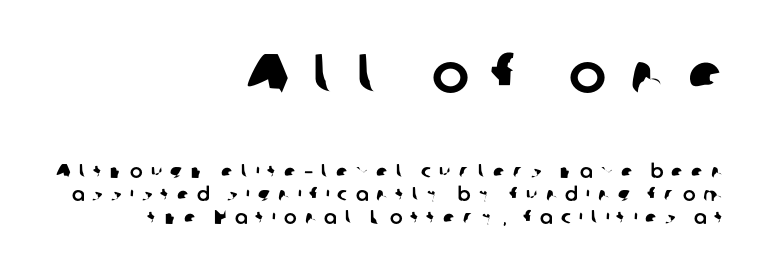
The image shows 56 px sans-serif type; set right-aligned, line spacing 1.23x, unusually wide letter spacing (+0.42 em), not underlined; the first (top) block is 2.95x larger; low stroke contrast and a medium x-height.
